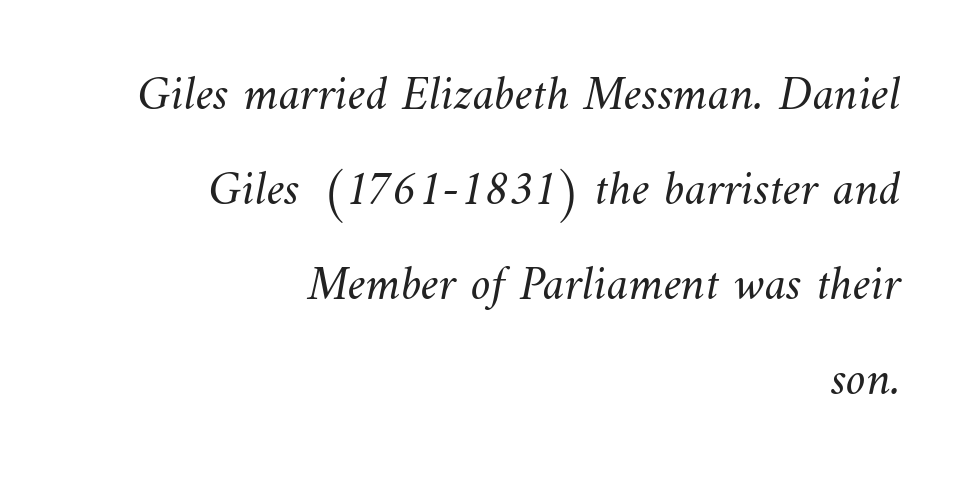
The image shows 50 px light type; set right-aligned, loose line spacing (1.9x), normal letter spacing, not underlined; medium stroke contrast and a small x-height.
